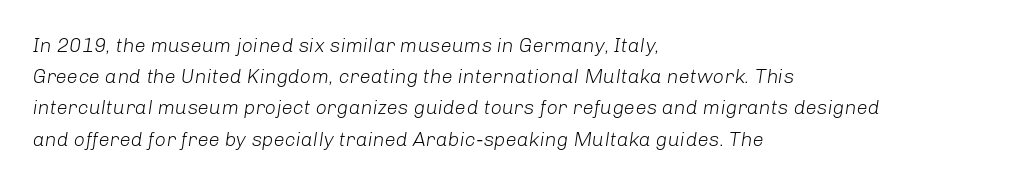
Unbolded letterforms with no extra heft. Is the letter spacing exaggerated? No — it looks like the ordinary default. Short and long lines alike share a common starting point at left. Rendered with sloped, italic letterforms. Honestly, there is no underline to notice here at all. This sample keeps an unexceptional amount of space between lines.
